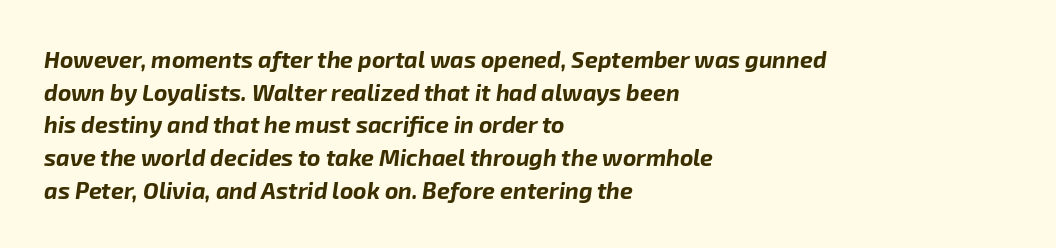
{"italic": "yes", "lean": "right", "slant_degrees": 8, "bold": "yes", "underline": "no", "align": "left", "line_spacing": "normal", "line_spacing_ratio": 1.42, "letter_spacing": "normal", "letter_spacing_em": 0.0, "glyph_px": 23}
